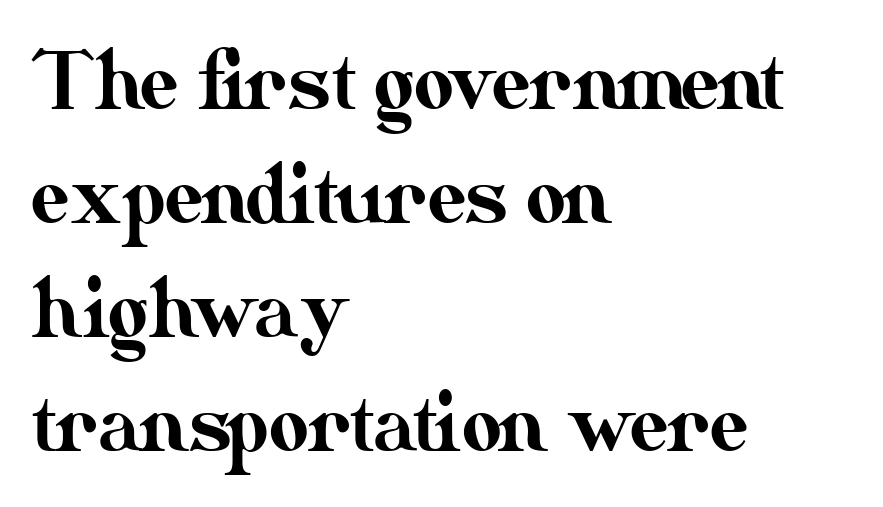
Unlike italic type, these characters show no tilt at all. Baseline-to-baseline distance is the conventional proportion of letter height. What stands out about the letter spacing? Nothing — it is the standard amount. The letters advance in unequal steps, a hallmark of proportional type. The ragged edge is on the right, which tells us the setting is flush left.
